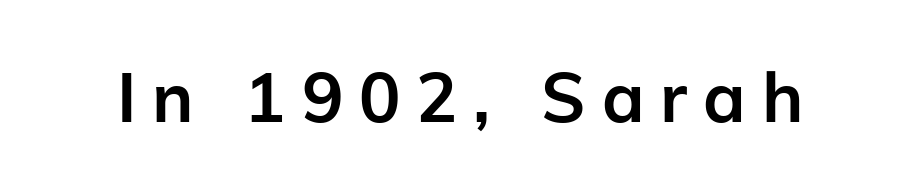
{"serif": "no", "italic": "no", "bold": "yes", "weight": "semibold", "width": "normal", "stroke_contrast": "low", "x_height": "medium", "monospaced": "no", "underline": "no", "letter_spacing": "wide", "letter_spacing_em": 0.23, "glyph_px": 69}
